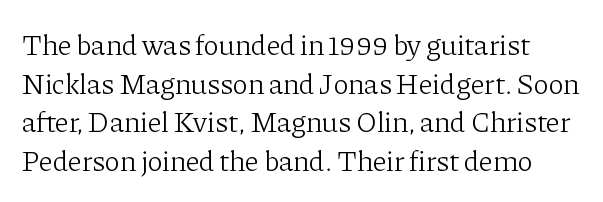
The image shows 29 px light serif type, upright; set normal line spacing (1.33x), normal letter spacing, not underlined; low stroke contrast and a medium x-height.
